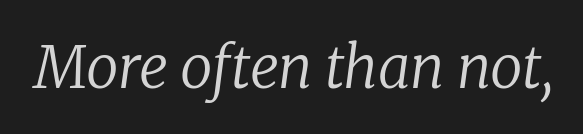
Vertical stems look standard width or narrower in stroke. The passage shown is not underscored anywhere. The letters advance in unequal steps, a hallmark of proportional type. The letters sit at their default tracking, neither squeezed nor spread.
